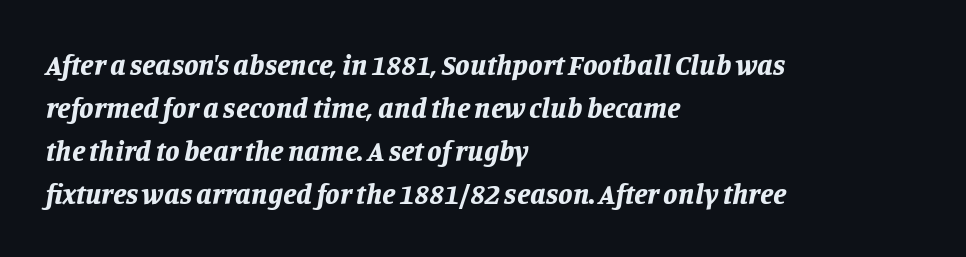
{"italic": "yes", "lean": "right", "slant_degrees": 11, "bold": "yes", "weight": "bold", "width": "normal", "stroke_contrast": "low", "x_height": "large", "monospaced": "no", "underline": "no", "align": "left", "line_spacing": "normal", "line_spacing_ratio": 1.48, "letter_spacing": "normal", "letter_spacing_em": 0.0, "glyph_px": 29}
